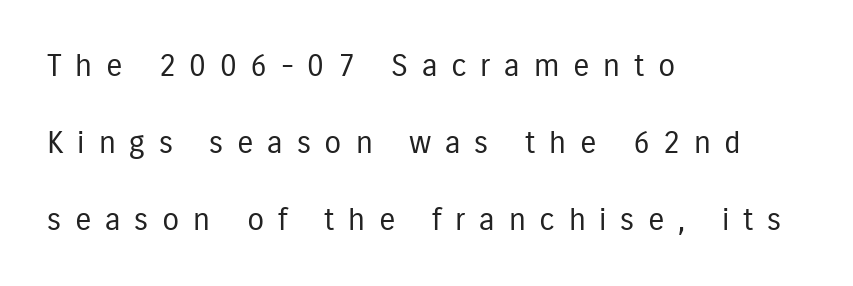
Q: Is the text bold? A: No.
Q: Is the text italic (slanted)? A: No, it is upright.
Q: Is the typeface a serif or a sans-serif typeface? A: Sans-serif.
Q: Is the text underlined? A: No.
Q: How is the paragraph aligned? A: Left-aligned.
Q: Is the spacing between letters normal or unusually wide? A: Unusually wide.
Q: Is the spacing between lines tight, normal or loose? A: Loose.
Q: Width (condensed, normal, or wide)? A: Condensed.
Q: Stroke contrast? A: Low.
Q: x-height? A: Medium.
Q: Monospaced? A: No.
